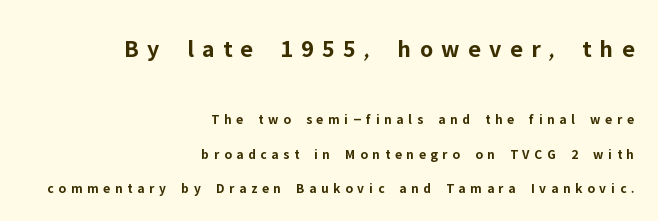
Q: Is the text bold? A: Yes.
Q: Is the text italic (slanted)? A: No, it is upright.
Q: Is the text underlined? A: No.
Q: How is the paragraph aligned? A: Right-aligned.
Q: Is the spacing between letters normal or unusually wide? A: Unusually wide.
Q: Is the spacing between lines tight, normal or loose? A: Loose.
Q: Which block of text is set in a larger size, the first (top) or the second (bottom)? A: The first (top) one.
